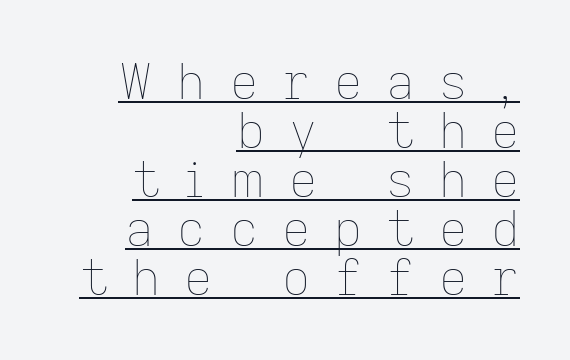
The image shows 49 px thin type, upright; set right-aligned, tight line spacing (1.0x), unusually wide letter spacing (+0.49 em), underlined; low stroke contrast and a medium x-height.
